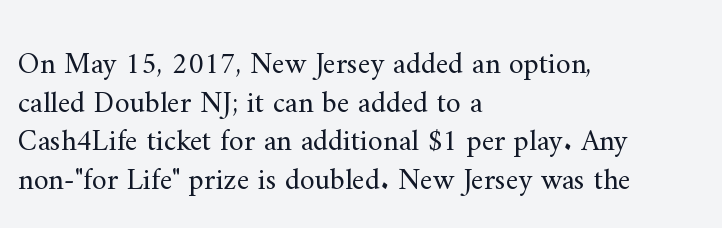
{"serif": "yes", "italic": "no", "bold": "no", "weight": "regular", "width": "normal", "stroke_contrast": "medium", "x_height": "small", "monospaced": "no", "underline": "no", "align": "left", "line_spacing": "normal", "line_spacing_ratio": 1.29, "letter_spacing": "normal", "letter_spacing_em": 0.0, "glyph_px": 30}
